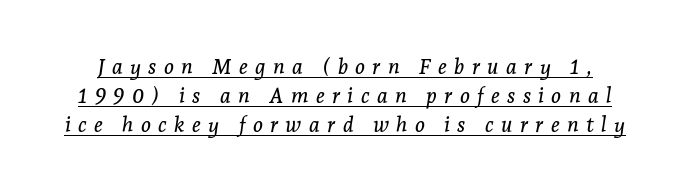
{"italic": "yes", "lean": "right", "slant_degrees": 7, "underline": "yes", "line_spacing": "normal", "line_spacing_ratio": 1.39, "letter_spacing": "wide", "letter_spacing_em": 0.35, "glyph_px": 21}
